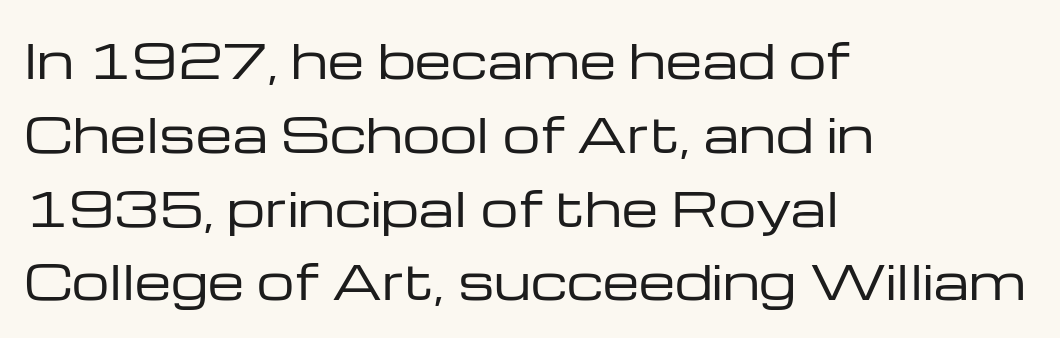
These lines sit exactly where default settings would place them. Varying glyph widths throughout — classic text-font behaviour. Nothing heavy about these letters — not bold at all. Typeset ragged right — the left edge is the straight one. Grotesque or geometric, the face here clearly has no serifs.
